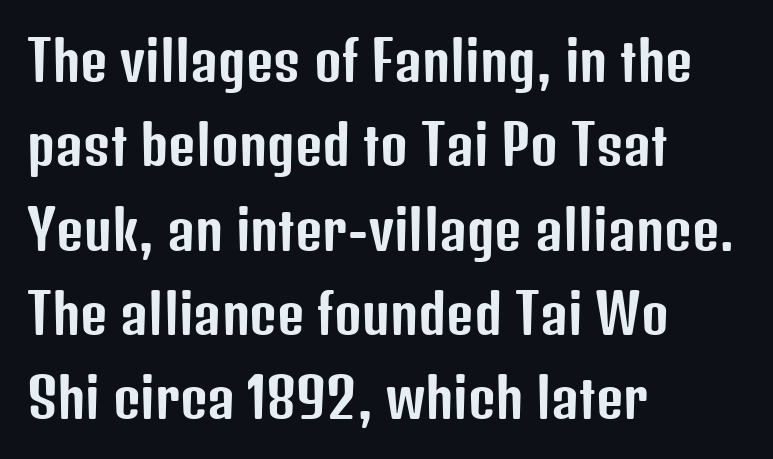
Q: Is the text italic (slanted)? A: No, it is upright.
Q: Is the typeface a serif or a sans-serif typeface? A: Sans-serif.
Q: Is the text underlined? A: No.
Q: How is the paragraph aligned? A: Left-aligned.
Q: Is the spacing between letters normal or unusually wide? A: Normal.
Q: Is the spacing between lines tight, normal or loose? A: Normal.
Q: Width (condensed, normal, or wide)? A: Condensed.
Q: Stroke contrast? A: Low.
Q: x-height? A: Medium.
Q: Monospaced? A: No.
